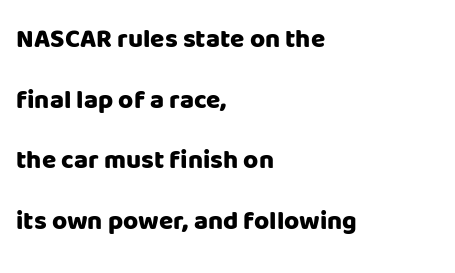
Q: Is the text bold? A: Yes.
Q: Is the text italic (slanted)? A: No, it is upright.
Q: Is the text underlined? A: No.
Q: How is the paragraph aligned? A: Left-aligned.
Q: Is the spacing between letters normal or unusually wide? A: Normal.
Q: Is the spacing between lines tight, normal or loose? A: Loose.
